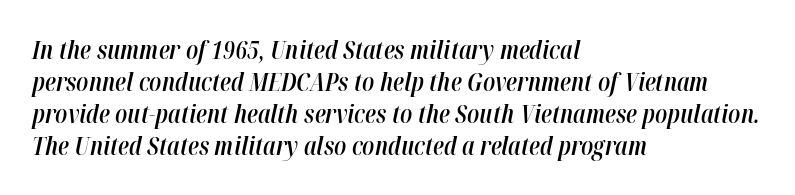
Q: Is the text bold? A: Semi-bold.
Q: Is the text italic (slanted)? A: Yes, it leans right by about 12 degrees.
Q: Is the text underlined? A: No.
Q: How is the paragraph aligned? A: Left-aligned.
Q: Is the spacing between letters normal or unusually wide? A: Normal.
Q: Is the spacing between lines tight, normal or loose? A: Normal.
